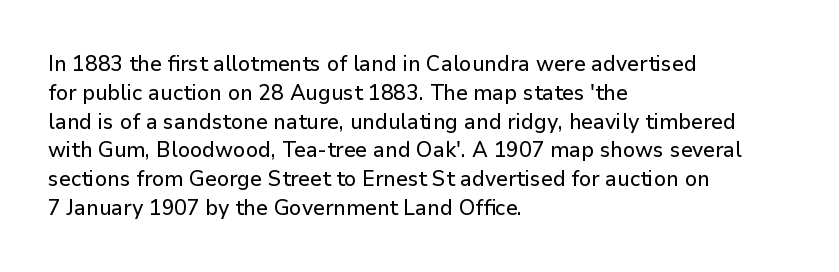
{"italic": "no", "underline": "no", "align": "left", "line_spacing": "normal", "line_spacing_ratio": 1.31, "letter_spacing": "normal", "letter_spacing_em": 0.0, "glyph_px": 22}
